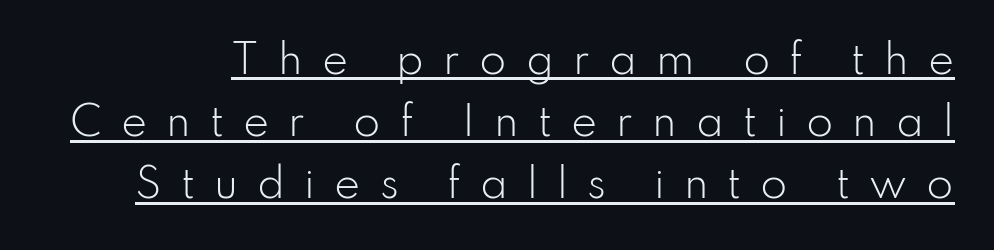
A normal amount of white space separates one row of letters from the next. Here the designer chose a conventional face with non-uniform glyph widths. Posture: upright roman. Are there feet on the stems? There aren't — it's a sans. Weight class: somewhere from thin through regular.
